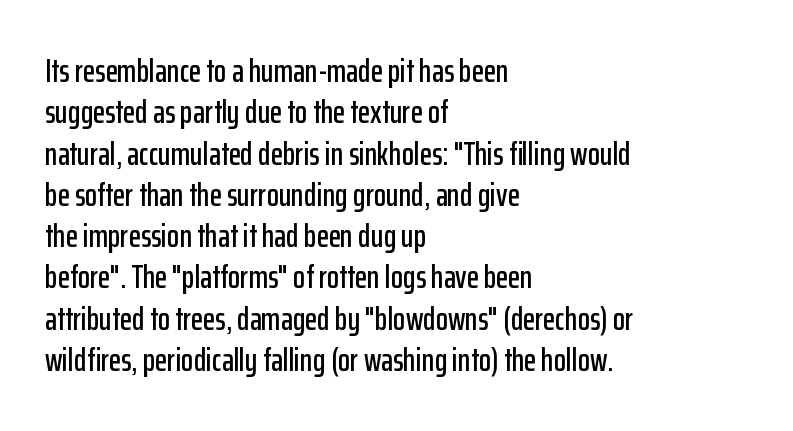
Do the letters lean? They stand straight. Line beginnings align vertically; line endings do not. The tracking reads as untouched default to a designer's eye. Interline gaps are of average width in this sample.
